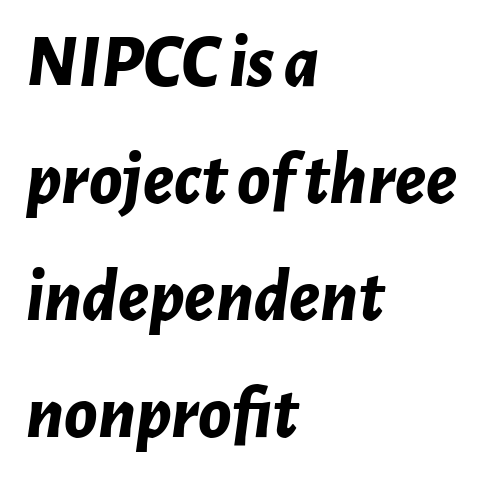
The image shows 75 px bold type, italic (leaning right); set left-aligned, normal line spacing (1.56x), normal letter spacing, not underlined; low stroke contrast and a medium x-height.
